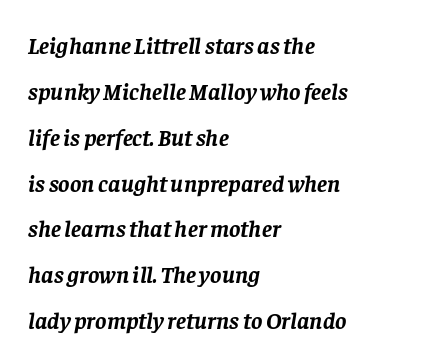
The image shows 24 px bold type, italic (leaning right); set left-aligned, loose line spacing (1.91x), normal letter spacing, not underlined.
